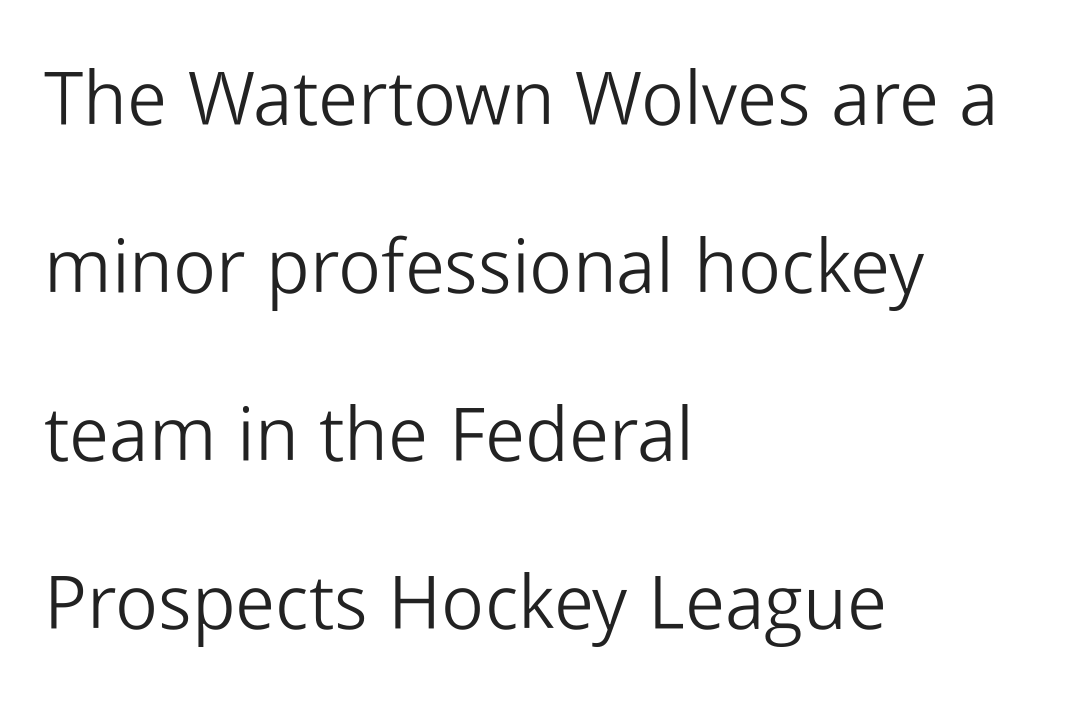
{"serif": "no", "italic": "no", "bold": "no", "weight": "light", "width": "normal", "stroke_contrast": "low", "x_height": "medium", "monospaced": "no", "underline": "no", "align": "left", "line_spacing": "loose", "line_spacing_ratio": 2.24, "letter_spacing": "normal", "letter_spacing_em": 0.0, "glyph_px": 75}
